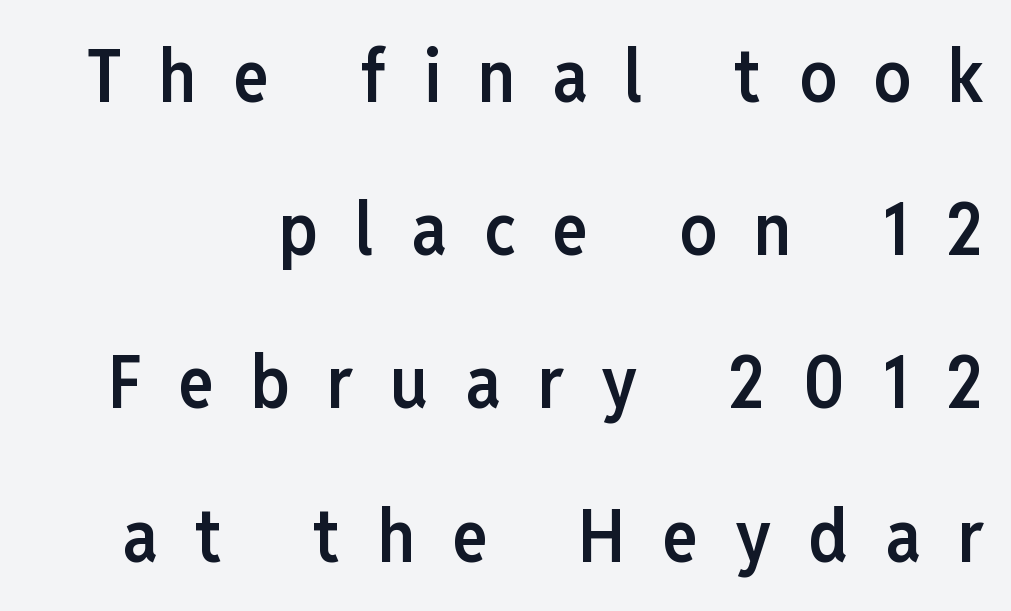
{"serif": "no", "italic": "no", "bold": "semi", "weight": "semibold", "width": "condensed", "stroke_contrast": "low", "x_height": "medium", "monospaced": "no", "underline": "no", "line_spacing": "loose", "line_spacing_ratio": 2.07, "letter_spacing": "wide", "letter_spacing_em": 0.5, "glyph_px": 74}
